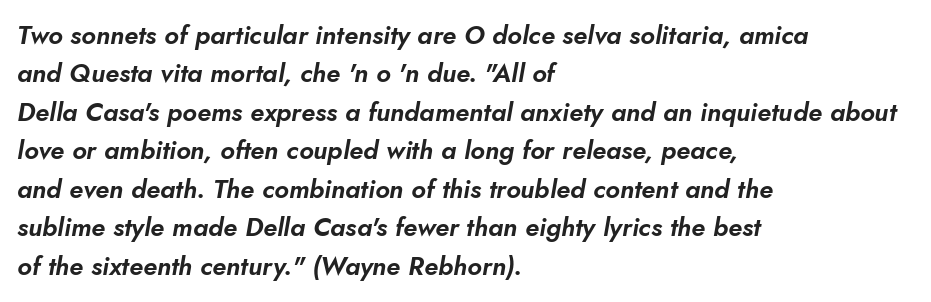
Just letters on the line, the space beneath them empty. Visually the block forms a straight wall on the left and a jagged coastline on the right. Leading matches the norm, producing a regular column. Here the glyphs are tracked normally, forming tight word shapes. The axis of the letterforms is tilted away from vertical.
